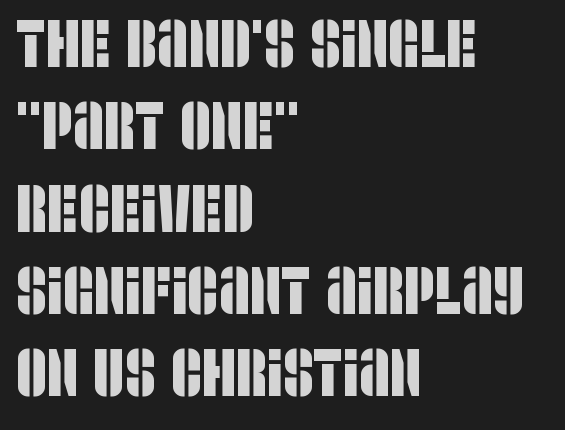
{"serif": "no", "width": "condensed", "stroke_contrast": "low", "x_height": "large", "monospaced": "no", "underline": "no", "align": "left", "line_spacing_ratio": 1.21, "letter_spacing": "normal", "letter_spacing_em": 0.0, "glyph_px": 68}
